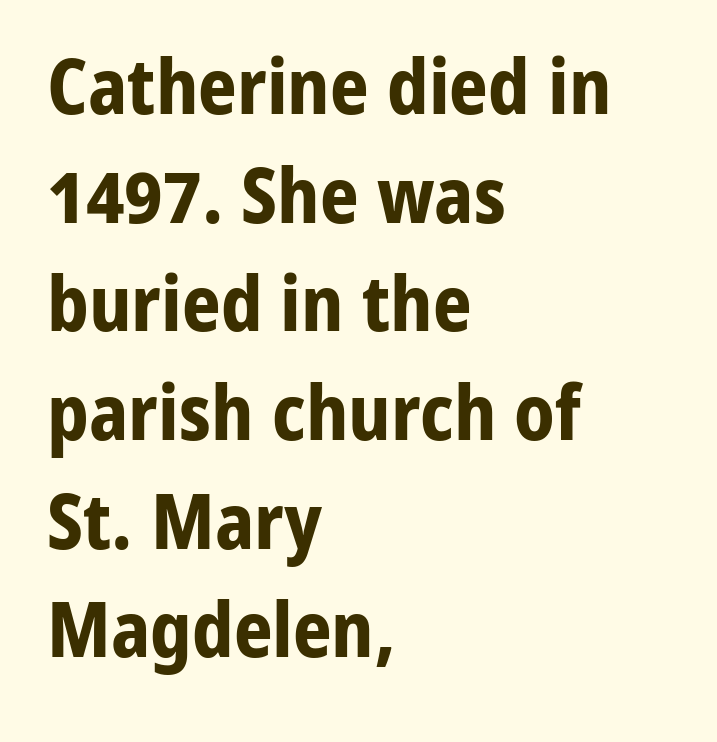
{"serif": "no", "italic": "no", "bold": "yes", "weight": "bold", "width": "normal", "stroke_contrast": "low", "x_height": "medium", "monospaced": "no", "underline": "no", "align": "left", "line_spacing": "normal", "line_spacing_ratio": 1.43, "letter_spacing": "normal", "letter_spacing_em": 0.0, "glyph_px": 76}
